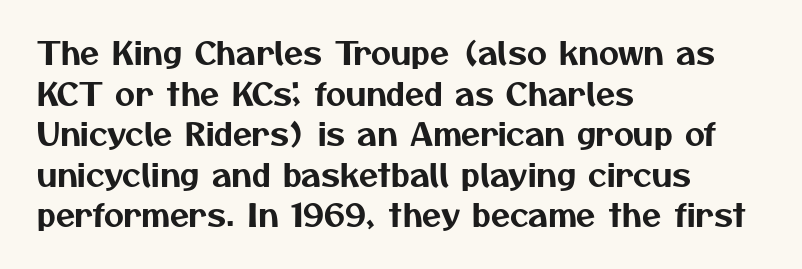
Think of a printed novel: that variable character pitch is what you see here. Does the copy run flush right? No — it runs flush left. Look at the bottom of the vertical strokes: they stop flat, with no serifs. Honestly, the letter spacing is just normal — you wouldn't notice it. The glyphs are unaccompanied by any horizontal stroke below them.
